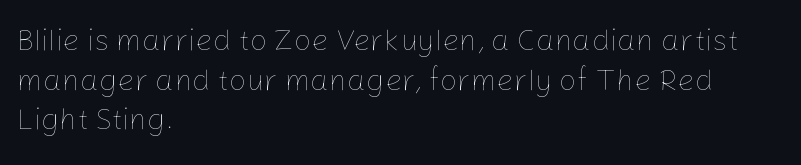
{"italic": "no", "bold": "no", "weight": "thin", "width": "normal", "stroke_contrast": "low", "x_height": "medium", "monospaced": "no", "underline": "no", "align": "left", "line_spacing": "normal", "line_spacing_ratio": 1.32, "letter_spacing": "normal", "letter_spacing_em": 0.0, "glyph_px": 30}
